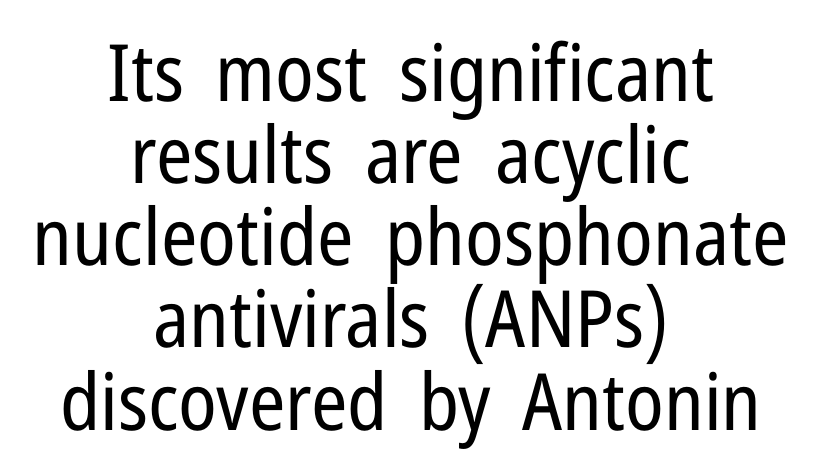
Horizontally, the lines are justified to the midpoint only. You could not count columns in this text — the font is proportionally spaced. Style check: upright. Glyph-to-glyph distance matches everyday printed text.
